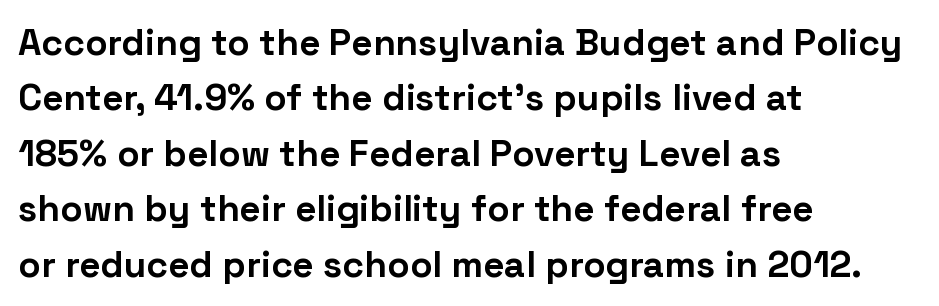
{"serif": "no", "italic": "no", "bold": "yes", "weight": "bold", "width": "normal", "stroke_contrast": "low", "x_height": "medium", "monospaced": "no", "underline": "no", "align": "left", "line_spacing": "normal", "line_spacing_ratio": 1.5, "letter_spacing": "normal", "letter_spacing_em": 0.0, "glyph_px": 37}
